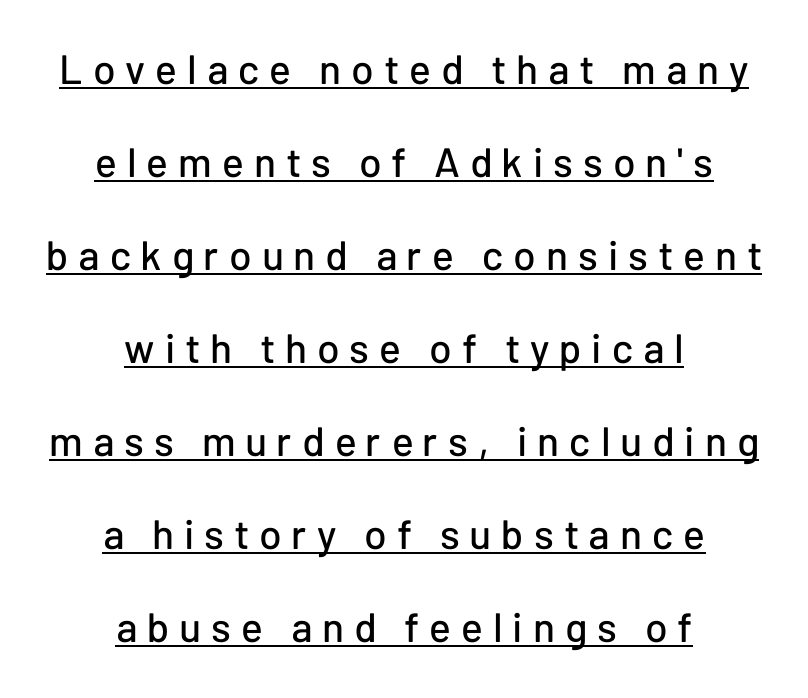
The font's upright variant was chosen for this text. This block would shrink considerably if given ordinary leading; it's expanded now. The passage shown is typed in a proportional face where columns would drift. The letterforms stand isolated, each surrounded by extra space.
